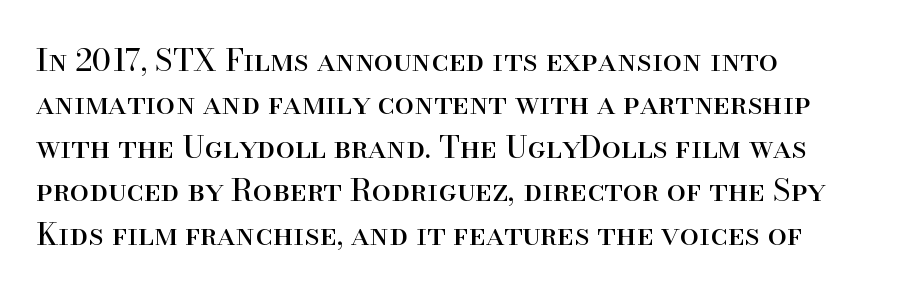
Here the glyphs are tracked normally, forming tight word shapes. Type without underlining. The letters stand straight up with perfectly vertical stems. These lines are rendered in a variable-pitch font. Stroke mass is kept to a normal reading level or below. This sample keeps an unexceptional amount of space between lines.
